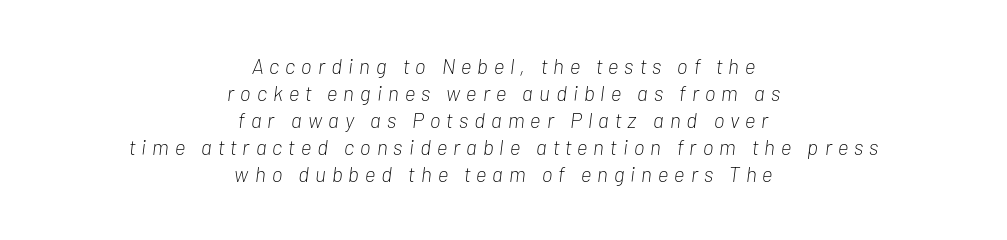
{"italic": "yes", "lean": "right", "slant_degrees": 7, "bold": "no", "underline": "no", "align": "center", "line_spacing": "normal", "line_spacing_ratio": 1.28, "letter_spacing": "wide", "letter_spacing_em": 0.29, "glyph_px": 21}
